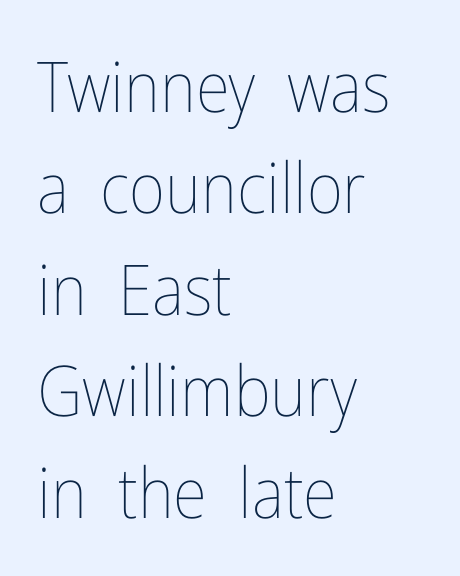
Q: Is the text bold? A: No.
Q: Is the text italic (slanted)? A: No, it is upright.
Q: Is the text underlined? A: No.
Q: How is the paragraph aligned? A: Left-aligned.
Q: Is the spacing between letters normal or unusually wide? A: Normal.
Q: Is the spacing between lines tight, normal or loose? A: Normal.
Q: Width (condensed, normal, or wide)? A: Condensed.
Q: Stroke contrast? A: Low.
Q: x-height? A: Medium.
Q: Monospaced? A: No.
